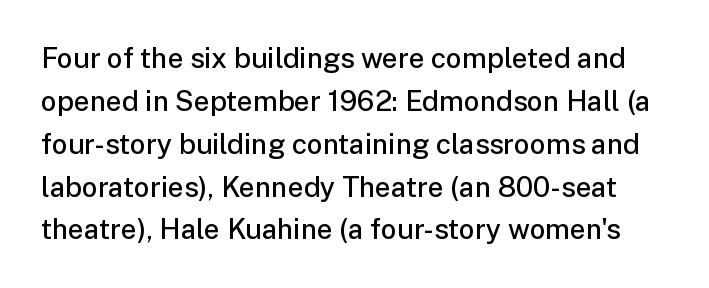
The image shows 28 px semibold sans-serif type, upright; set normal line spacing (1.53x), normal letter spacing, not underlined; low stroke contrast and a medium x-height.
